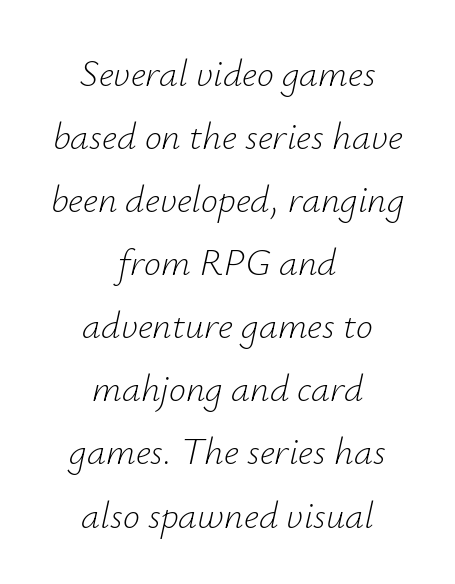
Students, note that the glyphs here touch the page at normal intervals. The cut favours lightness, reaching ordinary text weight at its darkest. Is this a fixed-width face? No — the glyphs have proportional, varying widths. You can tell it's italic because the verticals aren't actually vertical. Baseline-to-baseline distance is the conventional proportion of letter height.
